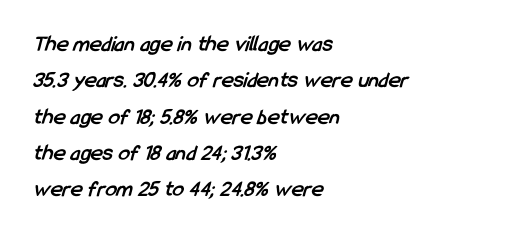
The image shows 23 px bold type; set left-aligned, normal line spacing (1.58x), normal letter spacing, not underlined.
